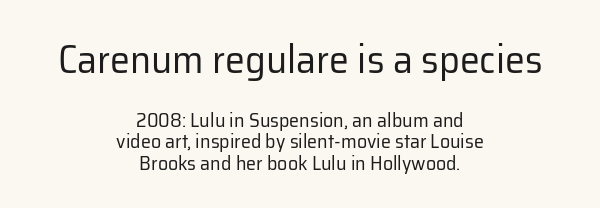
Q: Is the text bold? A: No.
Q: Is the text italic (slanted)? A: No, it is upright.
Q: Is the typeface a serif or a sans-serif typeface? A: Sans-serif.
Q: Is the text underlined? A: No.
Q: How is the paragraph aligned? A: Centered.
Q: Is the spacing between letters normal or unusually wide? A: Normal.
Q: Is the spacing between lines tight, normal or loose? A: Tight.
Q: Which block of text is set in a larger size, the first (top) or the second (bottom)? A: The first (top) one.
Q: Width (condensed, normal, or wide)? A: Normal.
Q: Stroke contrast? A: Low.
Q: x-height? A: Medium.
Q: Monospaced? A: No.
